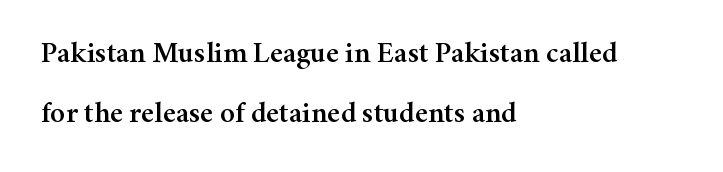
Q: Is the text italic (slanted)? A: No, it is upright.
Q: Is the typeface a serif or a sans-serif typeface? A: Serif.
Q: Is the text underlined? A: No.
Q: How is the paragraph aligned? A: Left-aligned.
Q: Is the spacing between letters normal or unusually wide? A: Normal.
Q: Is the spacing between lines tight, normal or loose? A: Loose.
Q: Width (condensed, normal, or wide)? A: Normal.
Q: Stroke contrast? A: Medium.
Q: x-height? A: Medium.
Q: Monospaced? A: No.
